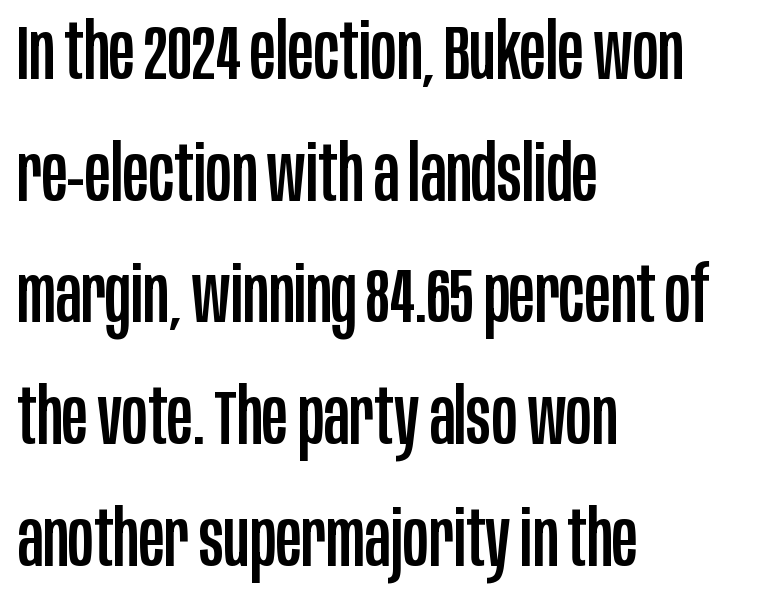
The image shows 77 px condensed sans-serif type, upright; set left-aligned, normal line spacing (1.58x), normal letter spacing, not underlined; low stroke contrast and a large x-height.
